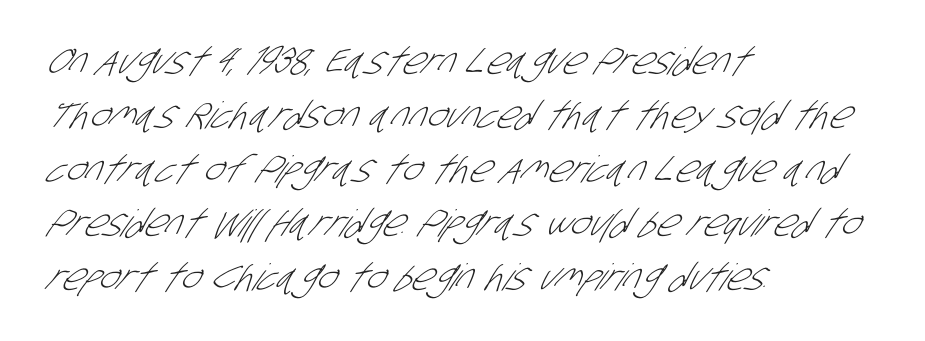
{"serif": "no", "bold": "no", "weight": "light", "width": "condensed", "stroke_contrast": "low", "x_height": "large", "monospaced": "no", "underline": "no", "align": "left", "line_spacing": "normal", "line_spacing_ratio": 1.46, "letter_spacing": "normal", "letter_spacing_em": 0.0, "glyph_px": 37}
